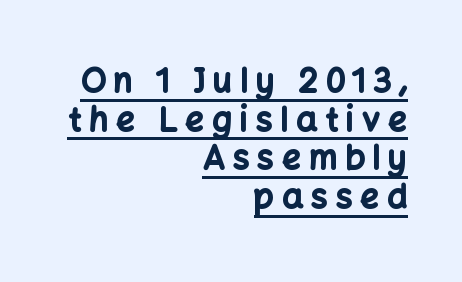
{"serif": "no", "italic": "no", "bold": "yes", "weight": "bold", "width": "normal", "stroke_contrast": "low", "x_height": "medium", "monospaced": "no", "underline": "yes", "align": "right", "line_spacing_ratio": 1.17, "letter_spacing": "wide", "letter_spacing_em": 0.24, "glyph_px": 33}
